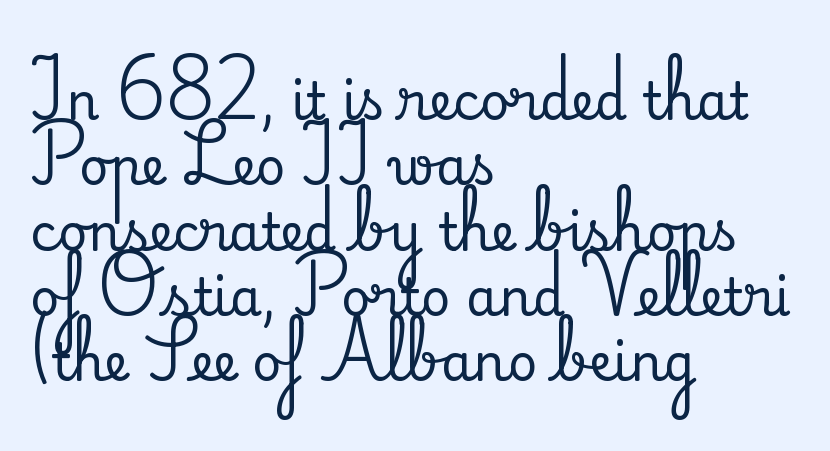
The type is set solid horizontally, with unmodified tracking. Small tapered or slab feet sit at the stroke ends, so this counts as serif. Varying glyph widths throughout — classic text-font behaviour. The string is rendered with underlining switched off. Characters remain perfectly vertical along every line. What's the leading like? Ordinary, nothing unusual.
